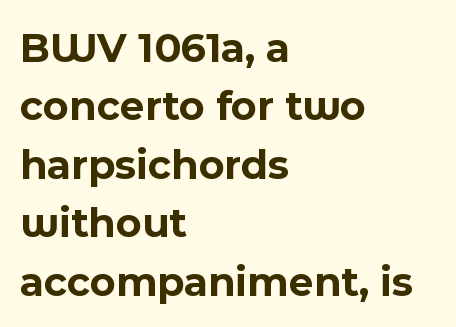
The image shows 43 px bold sans-serif type, upright; set left-aligned, normal line spacing (1.36x), normal letter spacing, not underlined; a medium x-height.
